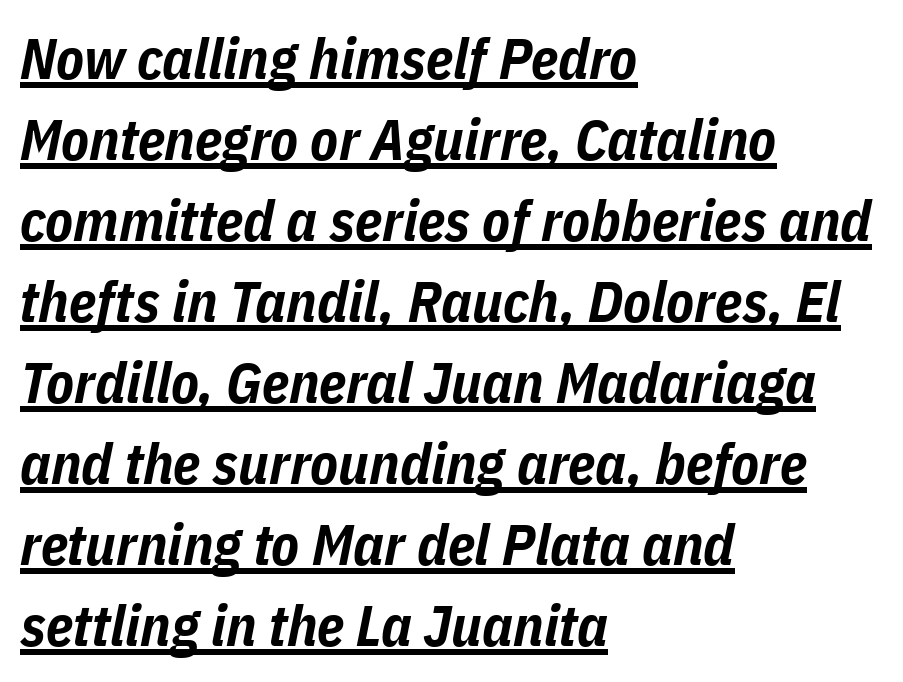
Q: Is the text bold? A: Yes.
Q: Is the text italic (slanted)? A: Yes, it leans right by about 11 degrees.
Q: Is the text underlined? A: Yes.
Q: How is the paragraph aligned? A: Left-aligned.
Q: Is the spacing between letters normal or unusually wide? A: Normal.
Q: Is the spacing between lines tight, normal or loose? A: Normal.
Q: Width (condensed, normal, or wide)? A: Condensed.
Q: Stroke contrast? A: Low.
Q: x-height? A: Medium.
Q: Monospaced? A: No.
